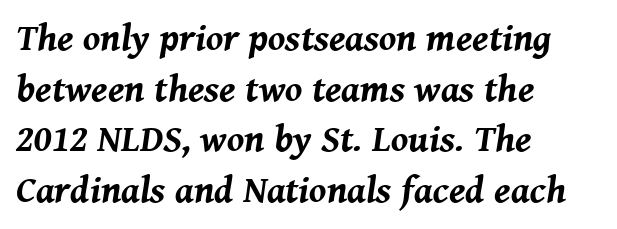
Q: Is the text bold? A: Yes.
Q: Is the text italic (slanted)? A: Yes, it leans right by about 8 degrees.
Q: Is the text underlined? A: No.
Q: How is the paragraph aligned? A: Left-aligned.
Q: Is the spacing between letters normal or unusually wide? A: Normal.
Q: Is the spacing between lines tight, normal or loose? A: Normal.
Q: Width (condensed, normal, or wide)? A: Normal.
Q: Stroke contrast? A: Medium.
Q: x-height? A: Medium.
Q: Monospaced? A: No.
